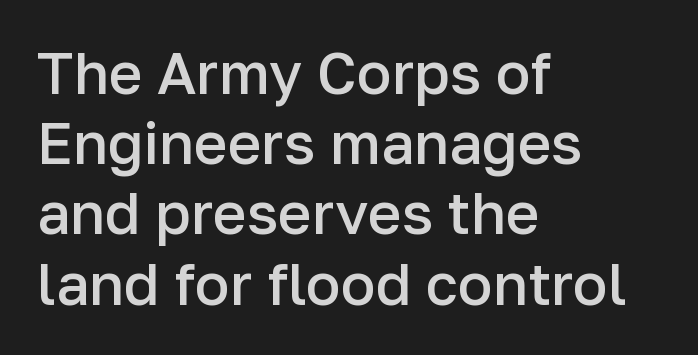
The image shows 58 px semibold sans-serif type, upright; set left-aligned, line spacing 1.21x, normal letter spacing, not underlined; low stroke contrast and a medium x-height.
